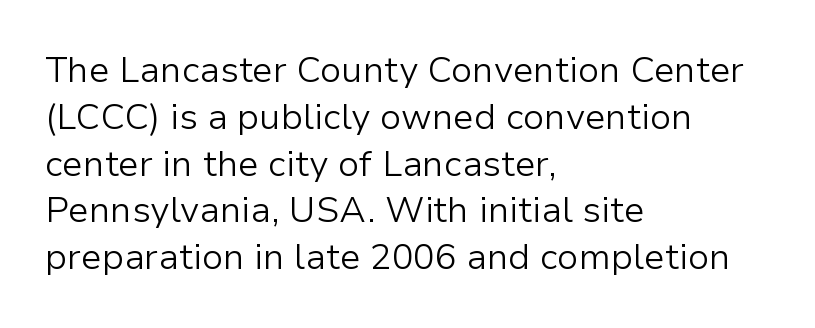
{"serif": "no", "italic": "no", "bold": "no", "weight": "light", "width": "normal", "stroke_contrast": "low", "x_height": "medium", "monospaced": "no", "underline": "no", "align": "left", "line_spacing": "normal", "line_spacing_ratio": 1.3, "letter_spacing": "normal", "letter_spacing_em": 0.0, "glyph_px": 36}
